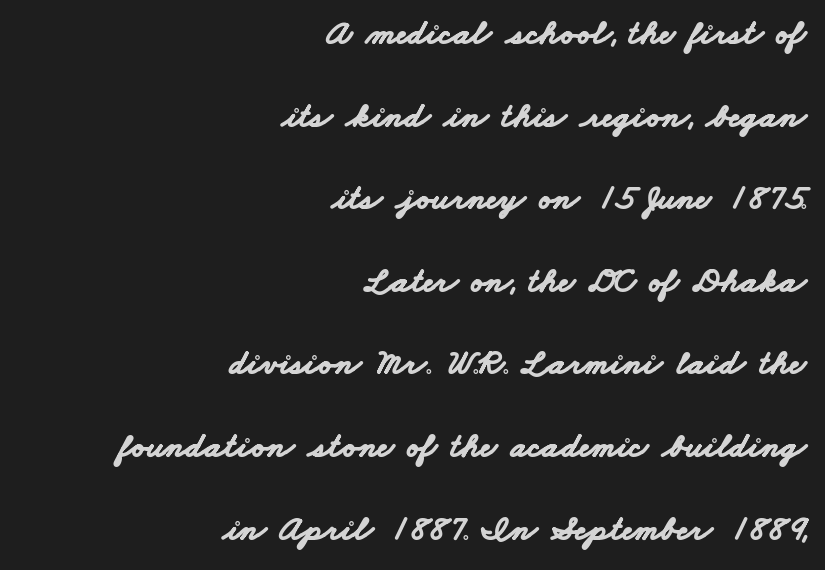
The image shows 35 px bold, wide sans-serif type; set right-aligned, loose line spacing (2.36x), normal letter spacing, not underlined; low stroke contrast and a small x-height.
